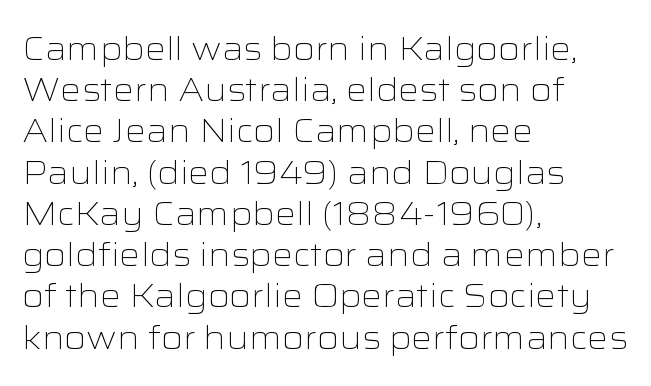
The image shows 33 px light, wide sans-serif type, upright; set left-aligned, normal line spacing (1.25x), normal letter spacing, not underlined; low stroke contrast and a medium x-height.
